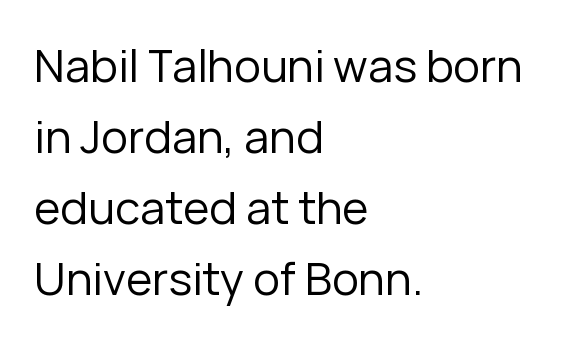
The image shows 45 px regular-weight sans-serif type, upright; set left-aligned, normal line spacing (1.58x), normal letter spacing, not underlined; low stroke contrast and a medium x-height.
